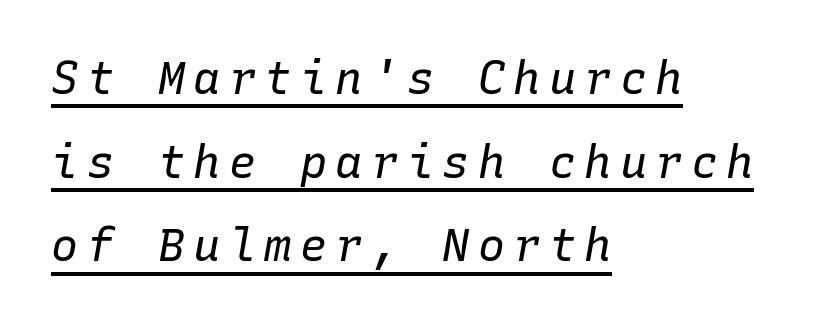
In designer terms, the underline attribute is active on this setting. Think of a typewriter: that constant character pitch is what you see here. Layout note: lines flush left. The lettering tilts uniformly, giving the passage an italic look.
